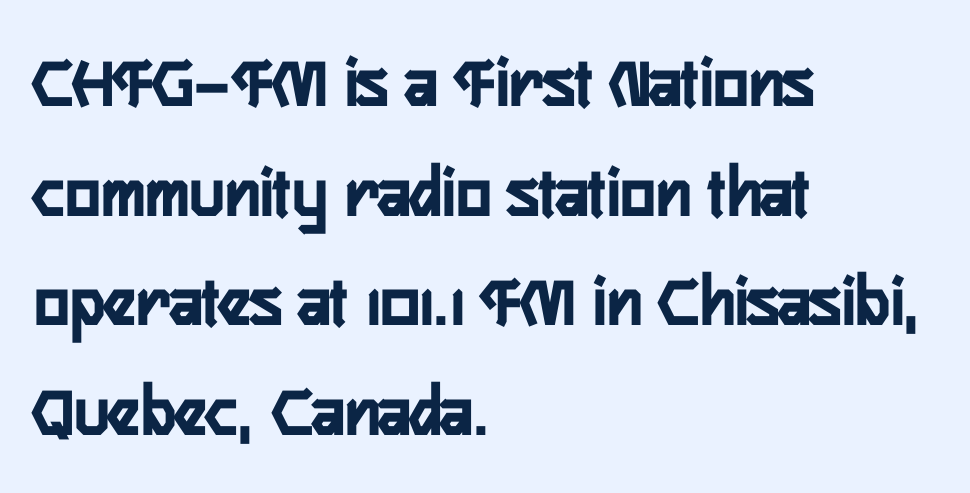
The image shows 74 px semibold, condensed sans-serif type, upright; set left-aligned, normal line spacing (1.48x), normal letter spacing, not underlined; low stroke contrast and a medium x-height.
